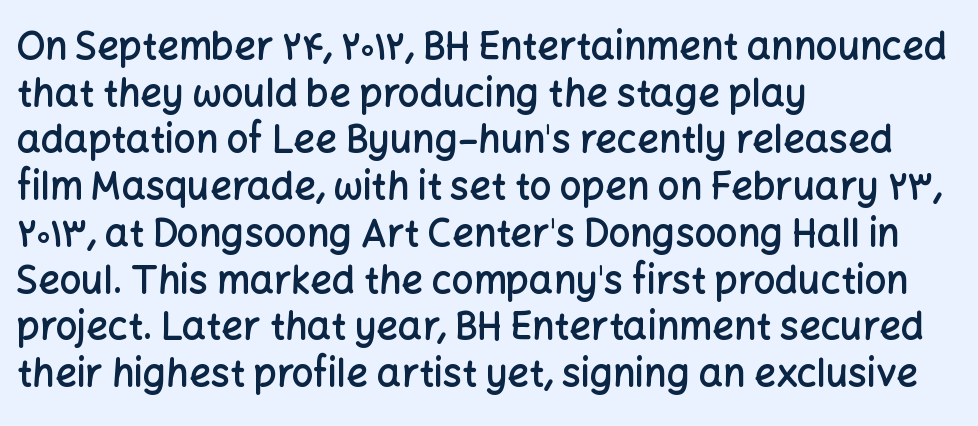
{"serif": "no", "italic": "no", "bold": "semi", "weight": "semibold", "width": "normal", "stroke_contrast": "low", "x_height": "medium", "monospaced": "no", "underline": "no", "align": "left", "line_spacing_ratio": 1.23, "letter_spacing": "normal", "letter_spacing_em": 0.0, "glyph_px": 38}
